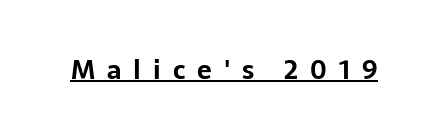
{"italic": "no", "bold": "yes", "underline": "yes", "letter_spacing": "wide", "letter_spacing_em": 0.46, "glyph_px": 26}
